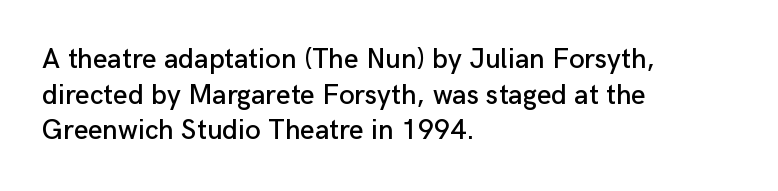
{"serif": "no", "italic": "no", "width": "normal", "stroke_contrast": "low", "x_height": "medium", "monospaced": "no", "underline": "no", "align": "left", "line_spacing": "normal", "line_spacing_ratio": 1.27, "letter_spacing": "normal", "letter_spacing_em": 0.0, "glyph_px": 28}
